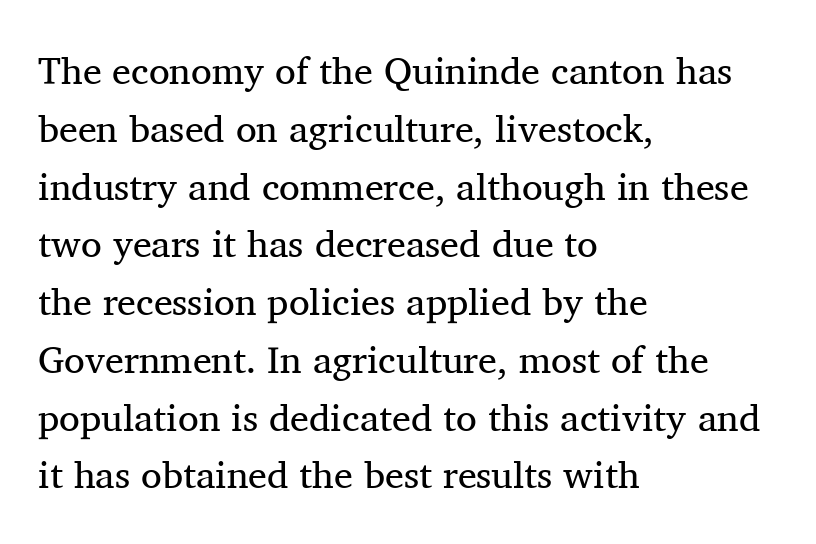
The image shows 38 px regular-weight serif type, upright; set left-aligned, normal line spacing (1.52x), normal letter spacing, not underlined; medium stroke contrast and a medium x-height.
